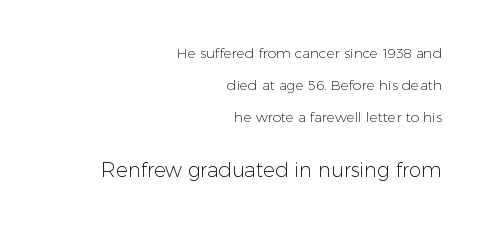
{"italic": "no", "bold": "no", "underline": "no", "align": "right", "line_spacing": "loose", "line_spacing_ratio": 2.3, "letter_spacing": "normal", "letter_spacing_em": 0.0, "larger_block": "second", "size_ratio": 1.43, "glyph_px": 20}
